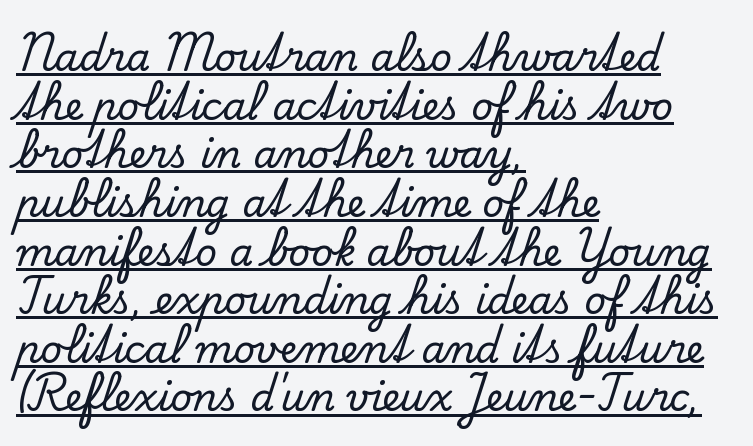
How are the letters spaced? Ordinarily, with no added tracking. The leading is moderate, giving the passage an even texture. Line beginnings align vertically; line endings do not. The designer went with a serif here, giving each stem small feet. Descenders here cross a horizontal rule under the line.
